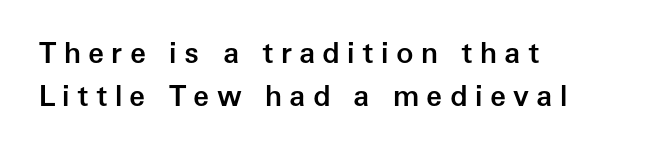
The image shows 29 px semibold sans-serif type, upright; set left-aligned, normal line spacing (1.5x), unusually wide letter spacing (+0.25 em), not underlined; low stroke contrast and a medium x-height.
